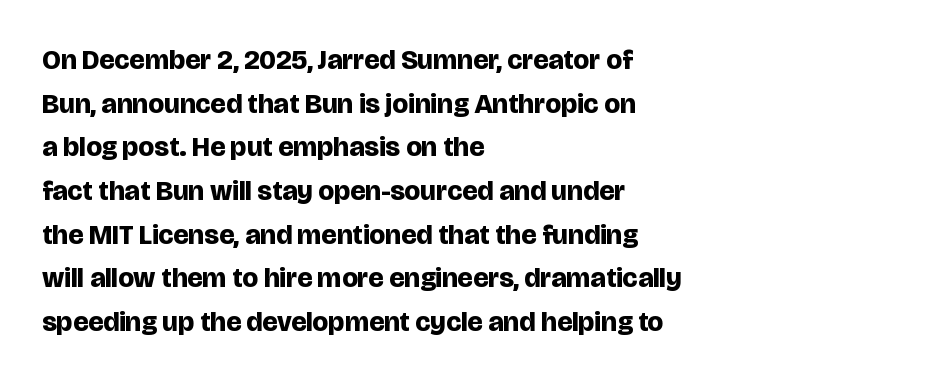
The image shows 28 px bold sans-serif type, upright; set left-aligned, normal line spacing (1.56x), normal letter spacing, not underlined; low stroke contrast and a large x-height.
